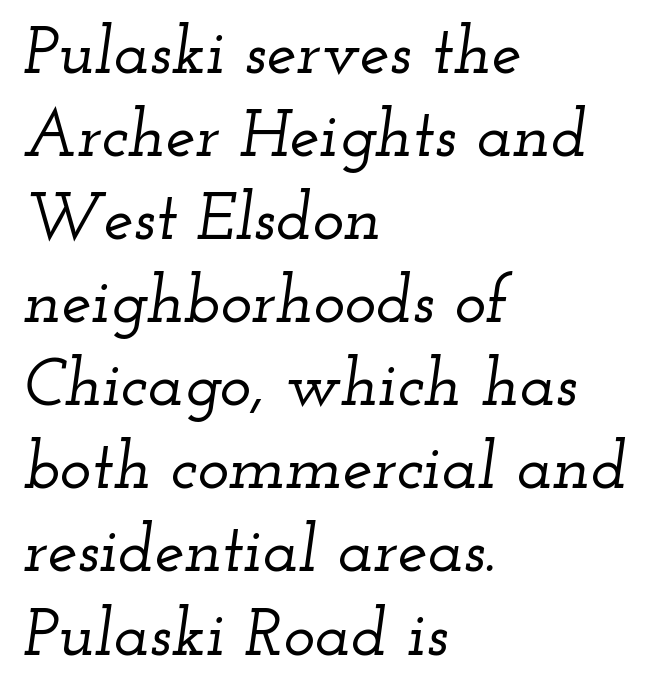
The image shows 67 px wide serif type, italic (leaning right); set left-aligned, line spacing 1.24x, normal letter spacing, not underlined; low stroke contrast and a small x-height.
